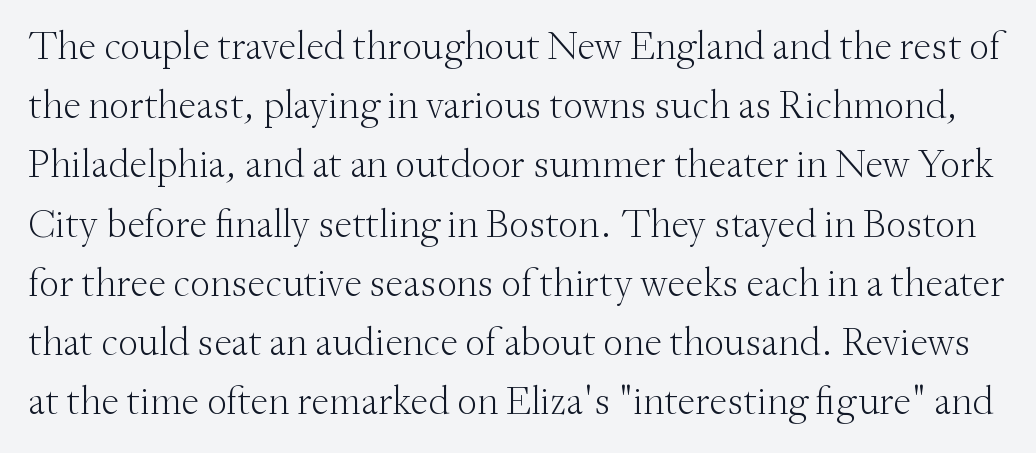
Q: Is the text bold? A: No.
Q: Is the text italic (slanted)? A: No, it is upright.
Q: Is the typeface a serif or a sans-serif typeface? A: Serif.
Q: Is the text underlined? A: No.
Q: Is the spacing between letters normal or unusually wide? A: Normal.
Q: Is the spacing between lines tight, normal or loose? A: Normal.
Q: Width (condensed, normal, or wide)? A: Normal.
Q: Stroke contrast? A: Medium.
Q: x-height? A: Small.
Q: Monospaced? A: No.
